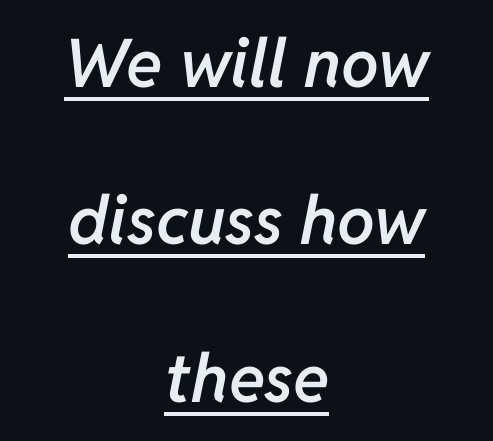
Q: Is the text bold? A: Semi-bold.
Q: Is the text italic (slanted)? A: Yes, it leans right by about 11 degrees.
Q: Is the text underlined? A: Yes.
Q: How is the paragraph aligned? A: Centered.
Q: Is the spacing between letters normal or unusually wide? A: Normal.
Q: Is the spacing between lines tight, normal or loose? A: Loose.
Q: Width (condensed, normal, or wide)? A: Normal.
Q: Stroke contrast? A: Low.
Q: x-height? A: Medium.
Q: Monospaced? A: No.
